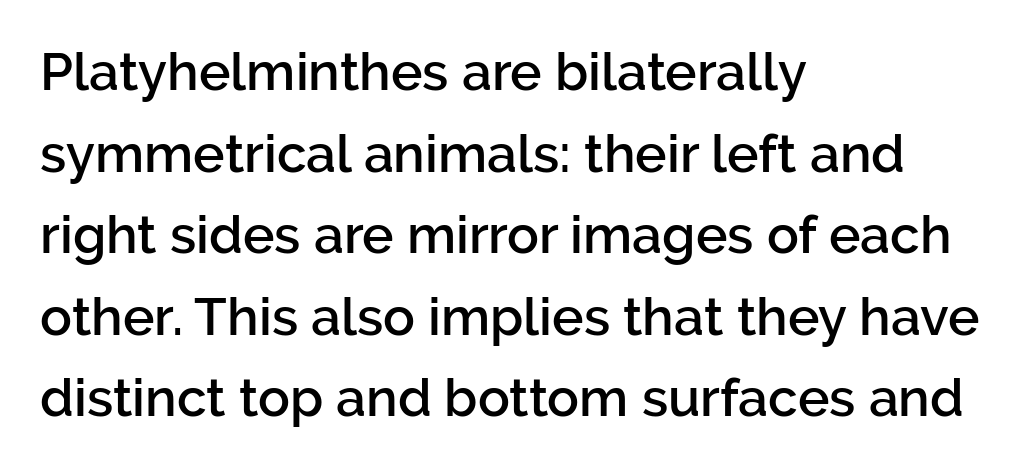
Q: Is the text bold? A: Semi-bold.
Q: Is the text italic (slanted)? A: No, it is upright.
Q: Is the typeface a serif or a sans-serif typeface? A: Sans-serif.
Q: Is the text underlined? A: No.
Q: How is the paragraph aligned? A: Left-aligned.
Q: Is the spacing between letters normal or unusually wide? A: Normal.
Q: Is the spacing between lines tight, normal or loose? A: Normal.
Q: Width (condensed, normal, or wide)? A: Normal.
Q: Stroke contrast? A: Low.
Q: x-height? A: Medium.
Q: Monospaced? A: No.
